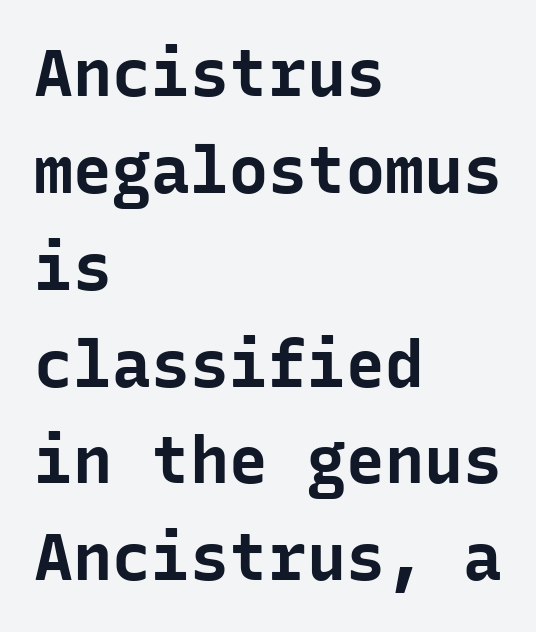
Q: Is the text bold? A: Yes.
Q: Is the text italic (slanted)? A: No, it is upright.
Q: Is the typeface a serif or a sans-serif typeface? A: Sans-serif.
Q: Is the text underlined? A: No.
Q: How is the paragraph aligned? A: Left-aligned.
Q: Is the spacing between letters normal or unusually wide? A: Normal.
Q: Is the spacing between lines tight, normal or loose? A: Normal.
Q: Width (condensed, normal, or wide)? A: Normal.
Q: Stroke contrast? A: Low.
Q: x-height? A: Medium.
Q: Monospaced? A: Yes.
